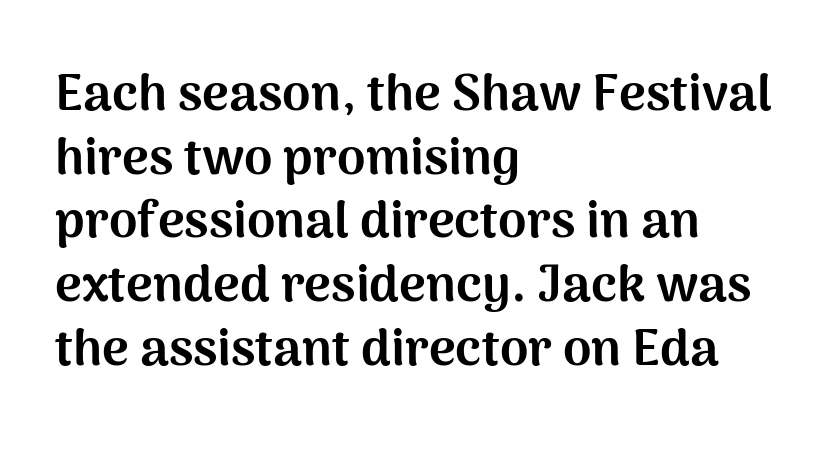
{"serif": "no", "italic": "no", "bold": "yes", "weight": "bold", "width": "normal", "stroke_contrast": "medium", "x_height": "medium", "monospaced": "no", "underline": "no", "align": "left", "line_spacing": "normal", "line_spacing_ratio": 1.25, "letter_spacing": "normal", "letter_spacing_em": 0.0, "glyph_px": 51}
